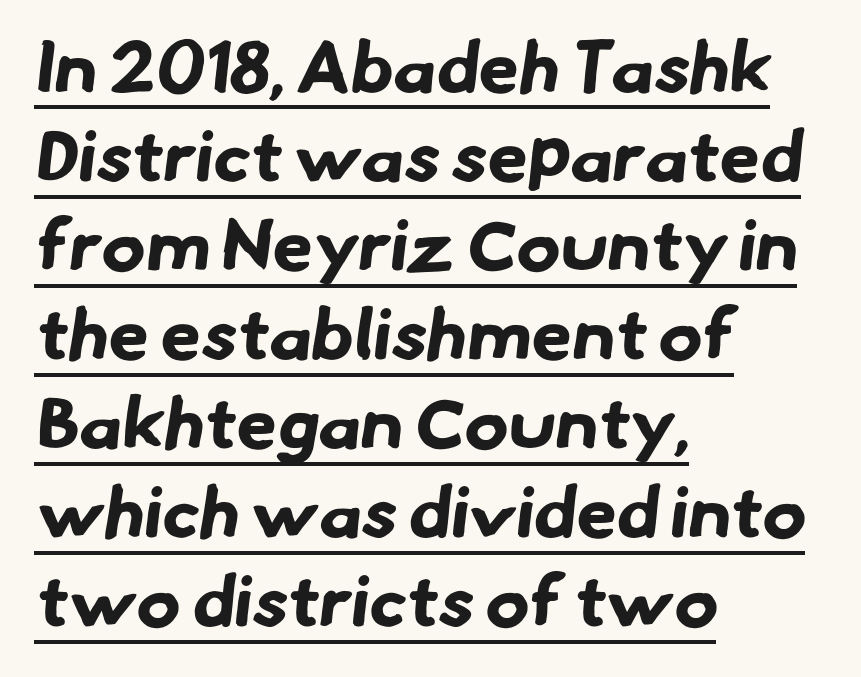
Underlined type. Does the type have serifs? No, each stem ends abruptly. The face used here is proportionally spaced, like ordinary book or web type. Horizontal alignment here is leftward, the default for most running prose. Students, this is bold: see how much ink each stroke carries.
